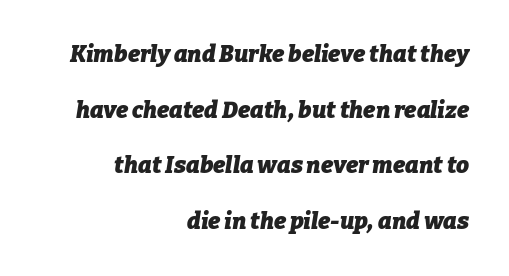
{"italic": "yes", "lean": "right", "slant_degrees": 9, "bold": "yes", "underline": "no", "align": "right", "line_spacing": "loose", "line_spacing_ratio": 2.42, "letter_spacing": "normal", "letter_spacing_em": 0.0, "glyph_px": 23}
